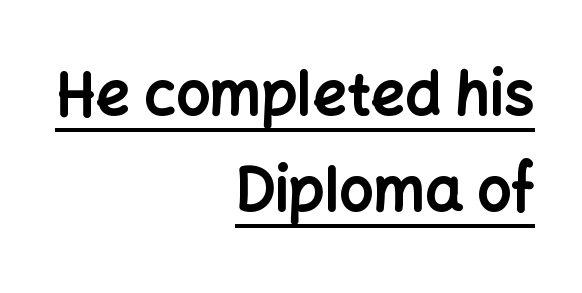
The line texture is even and compact thanks to regular tracking. The specimen includes a rule beneath the text block's lines. If you drew a ruler down the right edge, every line would touch it. The letters are bold, with thick, heavy strokes. The glyphs in this specimen are sans serif.
